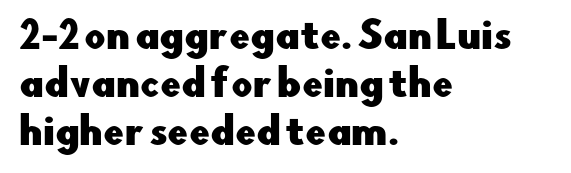
The image shows 37 px sans-serif type, upright; set left-aligned, normal line spacing (1.3x), normal letter spacing, not underlined; low stroke contrast and a small x-height.
